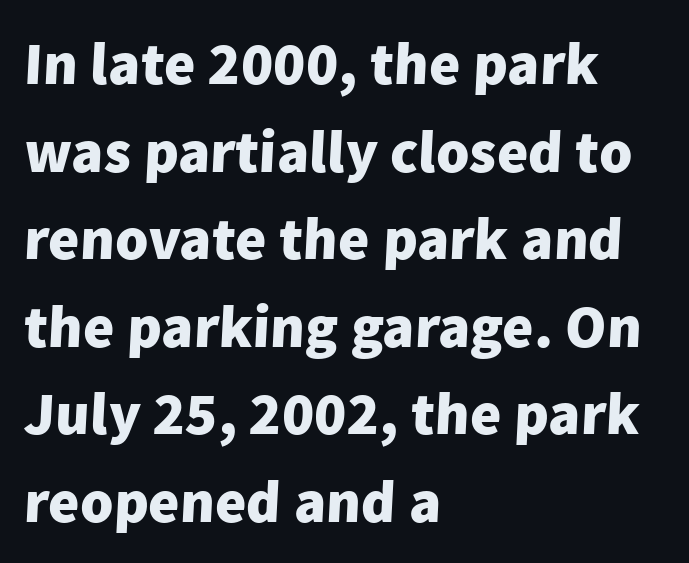
Q: Is the text bold? A: Yes.
Q: Is the typeface a serif or a sans-serif typeface? A: Sans-serif.
Q: Is the text underlined? A: No.
Q: How is the paragraph aligned? A: Left-aligned.
Q: Is the spacing between letters normal or unusually wide? A: Normal.
Q: Is the spacing between lines tight, normal or loose? A: Normal.
Q: Width (condensed, normal, or wide)? A: Normal.
Q: Stroke contrast? A: Low.
Q: x-height? A: Medium.
Q: Monospaced? A: No.
